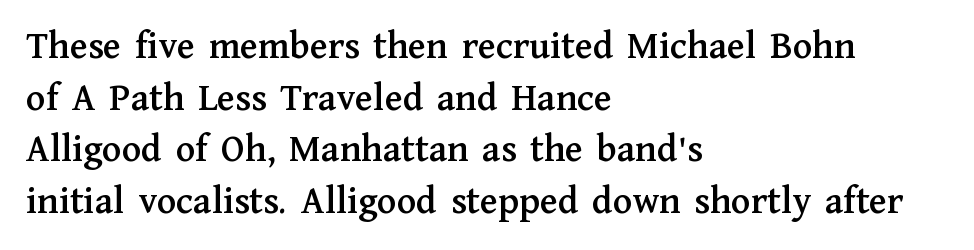
The image shows 40 px serif type, upright; set left-aligned, normal line spacing (1.29x), normal letter spacing, not underlined; medium stroke contrast and a medium x-height.
